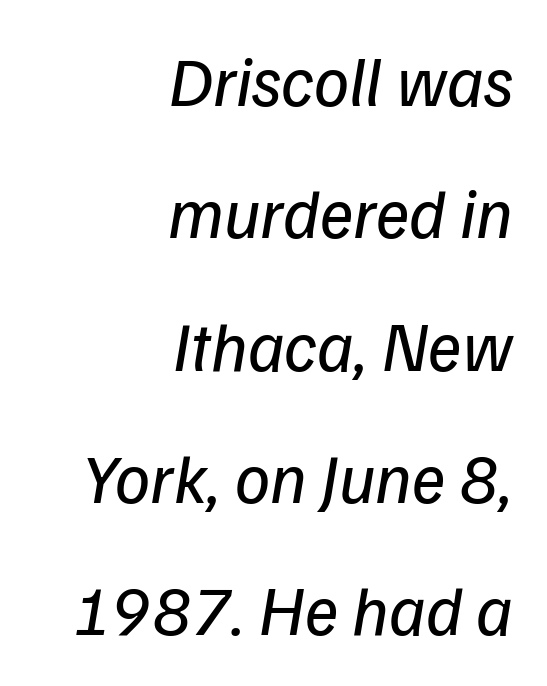
Q: Is the text bold? A: No.
Q: Is the typeface a serif or a sans-serif typeface? A: Sans-serif.
Q: Is the text underlined? A: No.
Q: How is the paragraph aligned? A: Right-aligned.
Q: Is the spacing between letters normal or unusually wide? A: Normal.
Q: Width (condensed, normal, or wide)? A: Normal.
Q: Stroke contrast? A: Low.
Q: x-height? A: Medium.
Q: Monospaced? A: No.
